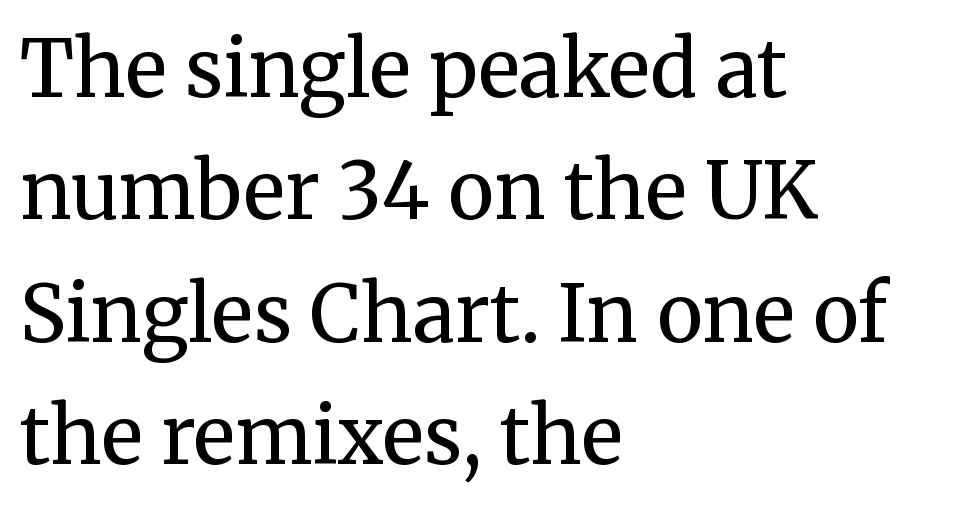
Q: Is the text bold? A: No.
Q: Is the text italic (slanted)? A: No, it is upright.
Q: Is the typeface a serif or a sans-serif typeface? A: Serif.
Q: Is the text underlined? A: No.
Q: How is the paragraph aligned? A: Left-aligned.
Q: Is the spacing between letters normal or unusually wide? A: Normal.
Q: Is the spacing between lines tight, normal or loose? A: Normal.
Q: Width (condensed, normal, or wide)? A: Normal.
Q: Stroke contrast? A: Medium.
Q: x-height? A: Medium.
Q: Monospaced? A: No.
